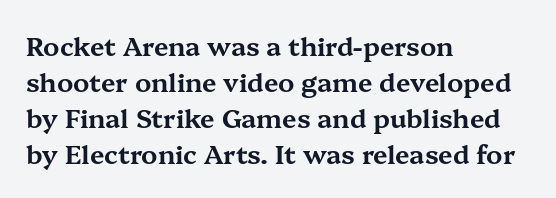
Q: Is the text italic (slanted)? A: No, it is upright.
Q: Is the text underlined? A: No.
Q: How is the paragraph aligned? A: Left-aligned.
Q: Is the spacing between letters normal or unusually wide? A: Normal.
Q: Is the spacing between lines tight, normal or loose? A: Normal.
